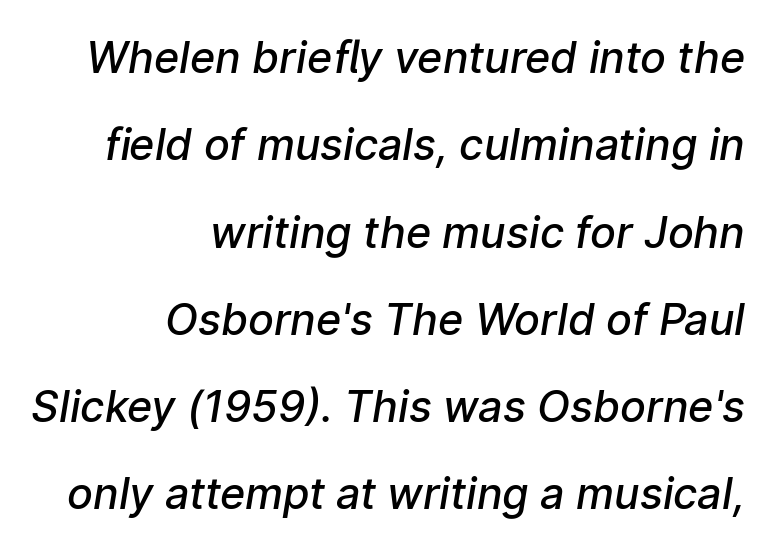
The image shows 43 px semibold sans-serif type; set right-aligned, loose line spacing (2.03x), normal letter spacing, not underlined; low stroke contrast and a medium x-height.
